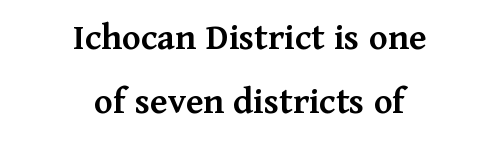
Q: Is the text bold? A: Semi-bold.
Q: Is the text italic (slanted)? A: No, it is upright.
Q: Is the typeface a serif or a sans-serif typeface? A: Serif.
Q: Is the text underlined? A: No.
Q: How is the paragraph aligned? A: Centered.
Q: Is the spacing between letters normal or unusually wide? A: Normal.
Q: Is the spacing between lines tight, normal or loose? A: Normal.
Q: Width (condensed, normal, or wide)? A: Normal.
Q: Stroke contrast? A: Medium.
Q: x-height? A: Medium.
Q: Monospaced? A: No.
